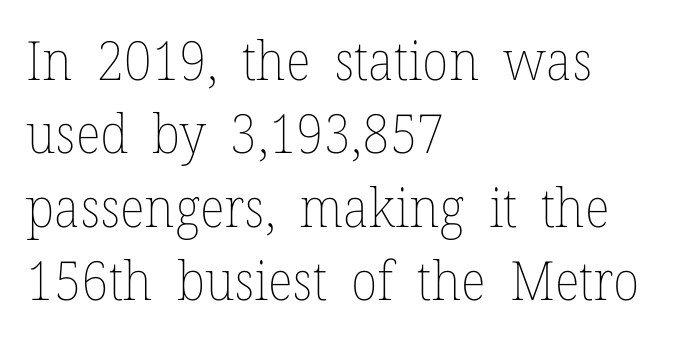
Stems and bowls with no extra thickness — not bold. Rendered with straight, roman letterforms. Layout note: lines flush left. Caption: standard tracking, unaltered. Descender tails drop into unmarked territory. How would I describe the line gaps? Plain and ordinary.
